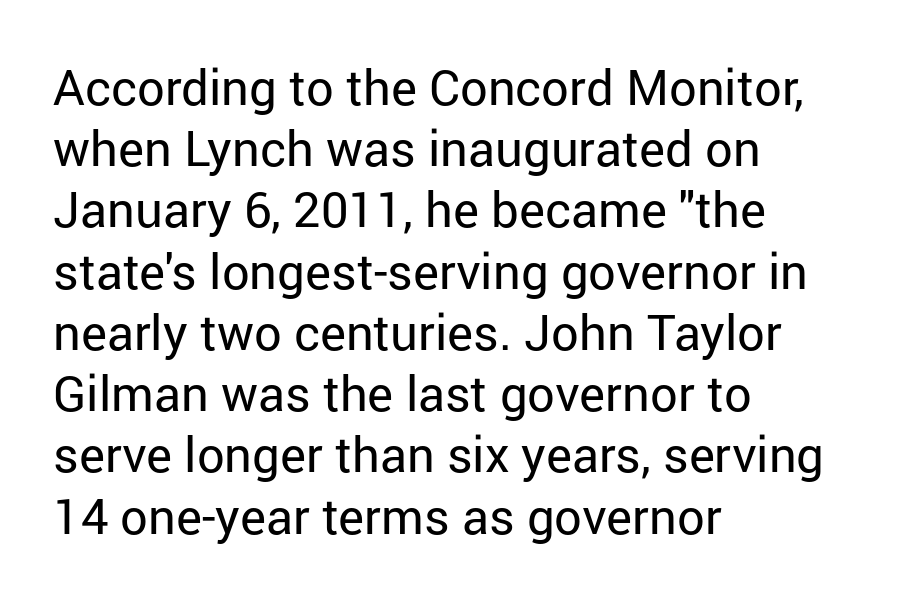
Horizontally, the lines are justified to the leading edge only. Serifs: no, the terminals of the letterforms are clean. The type sits square on the baseline with zero lean. The face used here is proportionally spaced, like ordinary book or web type. A light-to-regular cut is what we see here.
